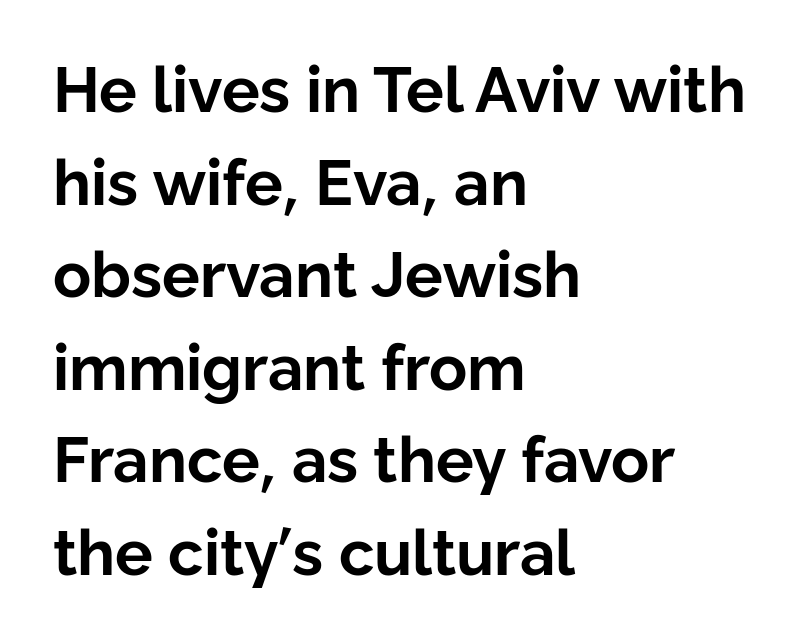
{"serif": "no", "italic": "no", "bold": "yes", "weight": "bold", "width": "normal", "stroke_contrast": "low", "x_height": "medium", "monospaced": "no", "underline": "no", "align": "left", "line_spacing": "normal", "line_spacing_ratio": 1.47, "letter_spacing": "normal", "letter_spacing_em": 0.0, "glyph_px": 63}
